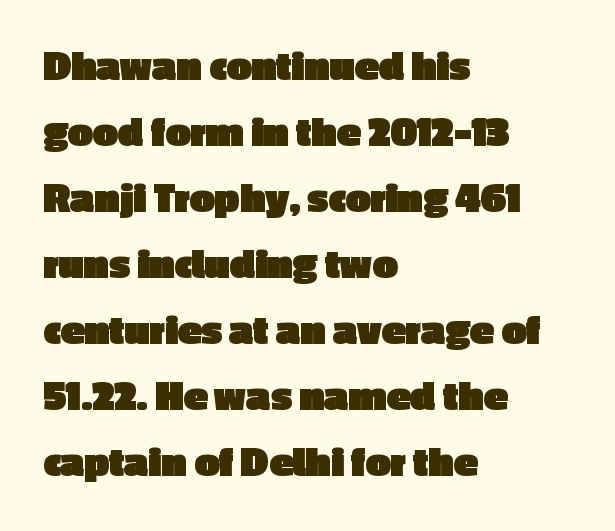
Q: Is the text bold? A: Yes.
Q: Is the text italic (slanted)? A: No, it is upright.
Q: Is the typeface a serif or a sans-serif typeface? A: Sans-serif.
Q: Is the text underlined? A: No.
Q: How is the paragraph aligned? A: Left-aligned.
Q: Is the spacing between letters normal or unusually wide? A: Normal.
Q: Is the spacing between lines tight, normal or loose? A: Normal.
Q: Width (condensed, normal, or wide)? A: Normal.
Q: x-height? A: Medium.
Q: Monospaced? A: No.
